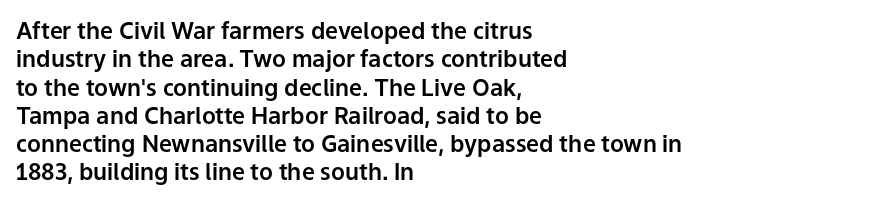
Q: Is the text italic (slanted)? A: No, it is upright.
Q: Is the text underlined? A: No.
Q: How is the paragraph aligned? A: Left-aligned.
Q: Is the spacing between letters normal or unusually wide? A: Normal.
